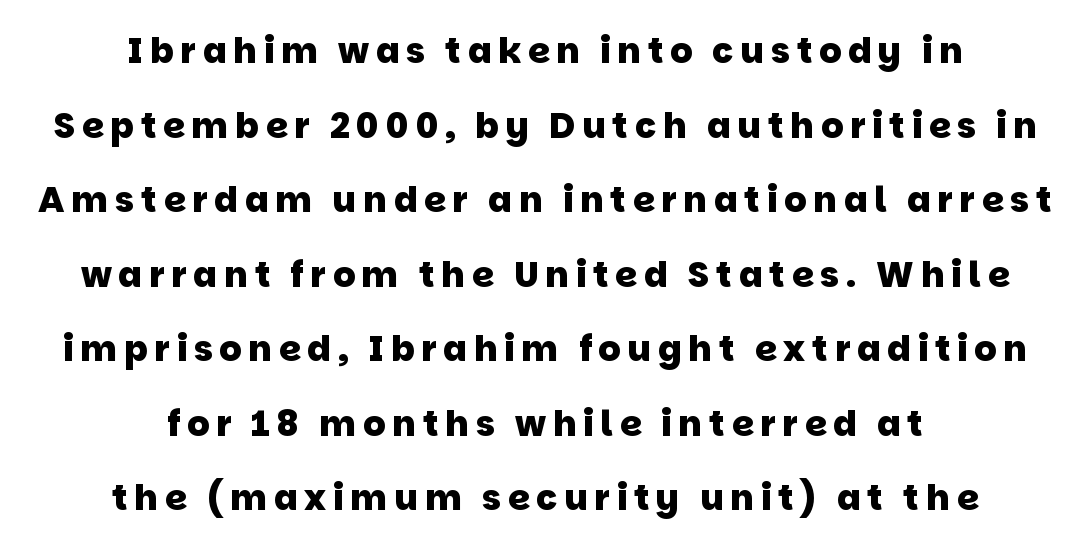
{"serif": "no", "bold": "yes", "weight": "heavy", "width": "normal", "stroke_contrast": "low", "x_height": "large", "monospaced": "no", "underline": "no", "align": "center", "line_spacing": "loose", "line_spacing_ratio": 2.13, "glyph_px": 35}
